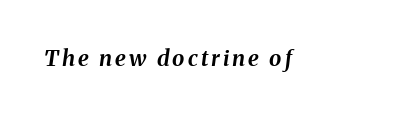
{"italic": "yes", "lean": "right", "slant_degrees": 8, "bold": "yes", "underline": "no", "glyph_px": 22}
